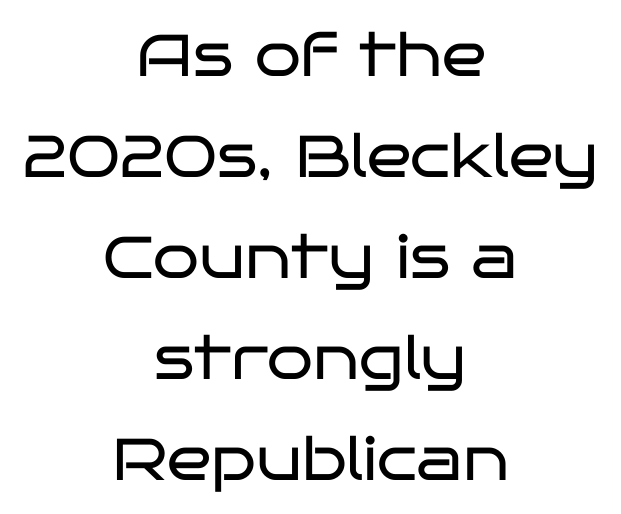
Q: Is the text bold? A: No.
Q: Is the text italic (slanted)? A: No, it is upright.
Q: Is the typeface a serif or a sans-serif typeface? A: Sans-serif.
Q: Is the text underlined? A: No.
Q: How is the paragraph aligned? A: Centered.
Q: Is the spacing between letters normal or unusually wide? A: Normal.
Q: Width (condensed, normal, or wide)? A: Wide.
Q: Stroke contrast? A: Low.
Q: x-height? A: Large.
Q: Monospaced? A: No.
